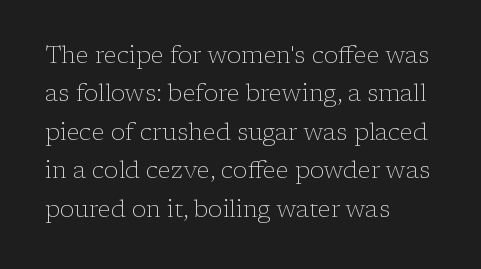
{"italic": "no", "bold": "no", "underline": "no", "align": "left", "line_spacing": "normal", "line_spacing_ratio": 1.6, "letter_spacing": "normal", "letter_spacing_em": 0.0, "glyph_px": 24}
